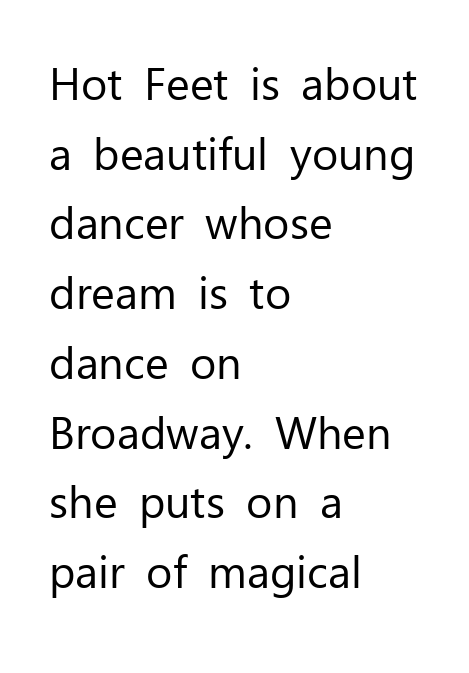
{"serif": "no", "italic": "no", "bold": "no", "weight": "regular", "width": "normal", "stroke_contrast": "low", "x_height": "medium", "monospaced": "no", "underline": "no", "align": "left", "line_spacing": "normal", "line_spacing_ratio": 1.55, "letter_spacing": "normal", "letter_spacing_em": 0.0, "glyph_px": 45}
